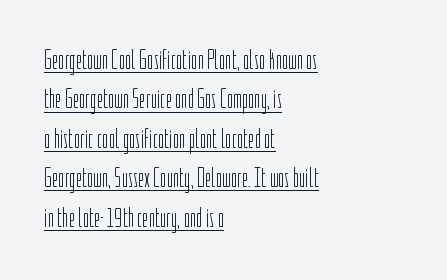
The ragged edge is on the right, which tells us the setting is flush left. The horizontal fit of the characters is conventional and even. Weight: regular or lighter. Notice how the stems are strictly vertical — no italics here. In terms of leading, this rendering sits right in the middle. In designer terms, the underline attribute is active on this setting.
